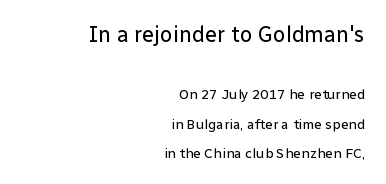
{"italic": "no", "bold": "no", "underline": "no", "align": "right", "line_spacing": "loose", "line_spacing_ratio": 2.11, "letter_spacing": "normal", "letter_spacing_em": 0.0, "larger_block": "first", "size_ratio": 1.57, "glyph_px": 22}
